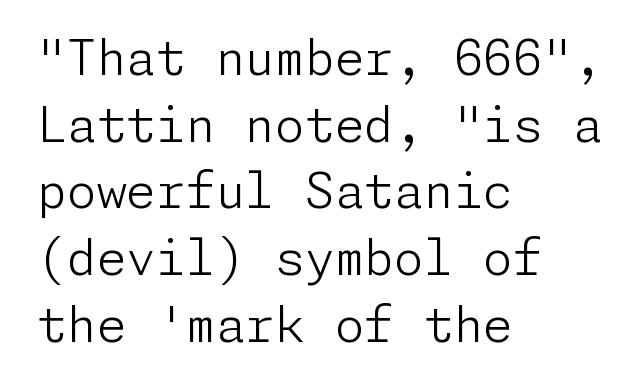
Q: Is the text bold? A: No.
Q: Is the text italic (slanted)? A: No, it is upright.
Q: Is the typeface a serif or a sans-serif typeface? A: Sans-serif.
Q: Is the text underlined? A: No.
Q: How is the paragraph aligned? A: Left-aligned.
Q: Is the spacing between letters normal or unusually wide? A: Normal.
Q: Is the spacing between lines tight, normal or loose? A: Normal.
Q: Width (condensed, normal, or wide)? A: Normal.
Q: Stroke contrast? A: Low.
Q: x-height? A: Medium.
